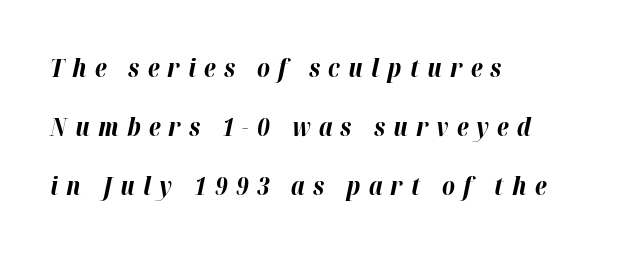
Q: Is the text bold? A: Yes.
Q: Is the text italic (slanted)? A: Yes, it leans right by about 12 degrees.
Q: Is the text underlined? A: No.
Q: How is the paragraph aligned? A: Left-aligned.
Q: Is the spacing between letters normal or unusually wide? A: Unusually wide.
Q: Is the spacing between lines tight, normal or loose? A: Loose.
